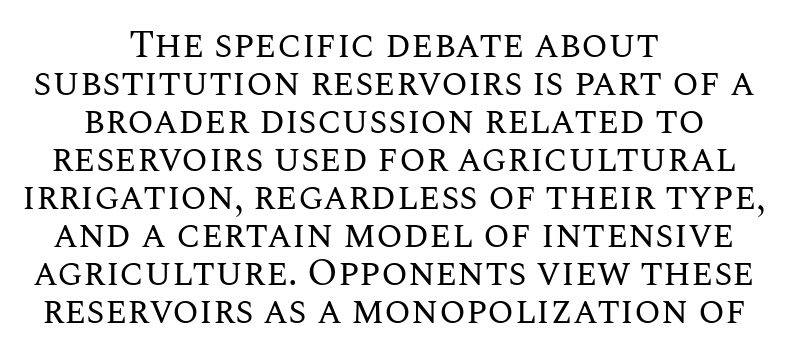
Typeset on center — no edge is straight. Check under the words: just untouched page. The lines are packed closely together with very little leading. The passage shown has conventional tracking throughout. The strokes carry an ordinary text weight at most.
